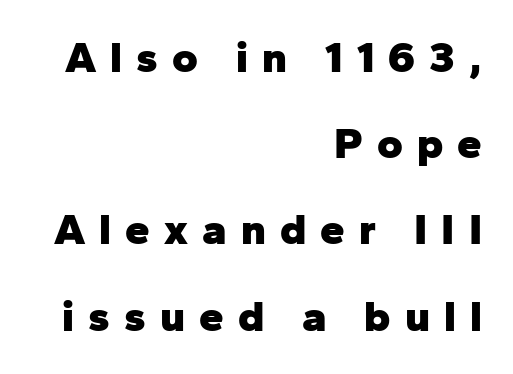
The image shows 44 px heavy sans-serif type, upright; set right-aligned, loose line spacing (1.96x), unusually wide letter spacing (+0.32 em), not underlined; low stroke contrast and a medium x-height.
